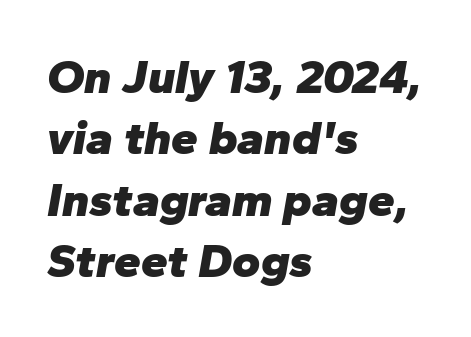
The whole block is typeset with a tilt. In terms of leading, this rendering sits right in the middle. Spacing verdict: proportional, widths tailored to each character. Which margin do the lines hug? The left one — the right edge is uneven.
